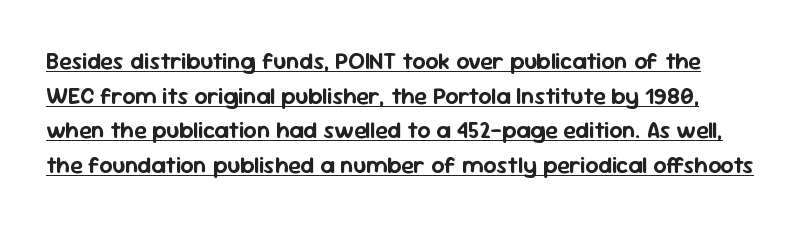
Q: Is the text italic (slanted)? A: No, it is upright.
Q: Is the text underlined? A: Yes.
Q: Is the spacing between letters normal or unusually wide? A: Normal.
Q: Is the spacing between lines tight, normal or loose? A: Normal.
